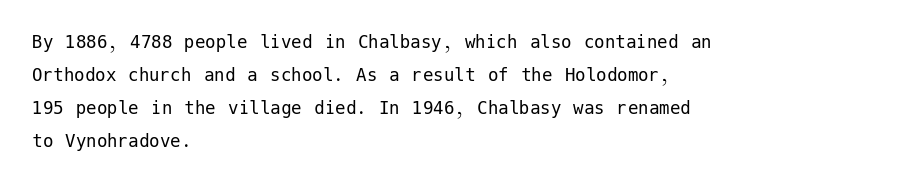
{"italic": "no", "bold": "no", "underline": "no", "align": "left", "line_spacing": "normal", "line_spacing_ratio": 1.57, "letter_spacing": "normal", "letter_spacing_em": 0.0, "glyph_px": 21}
